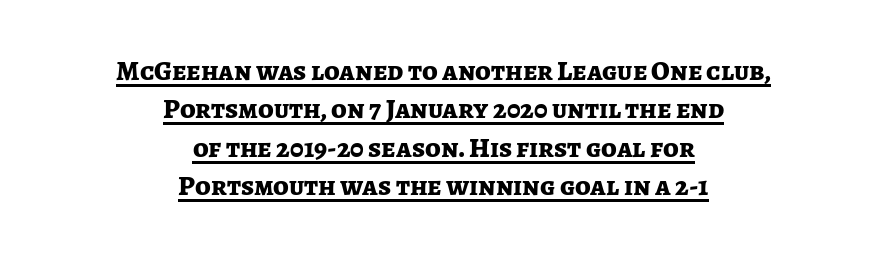
The face used here has the dense, thick strokes of a bold. The lines sit at an ordinary, default distance from one another. The tracking reads as untouched default to a designer's eye. Varying glyph widths throughout — classic text-font behaviour.
